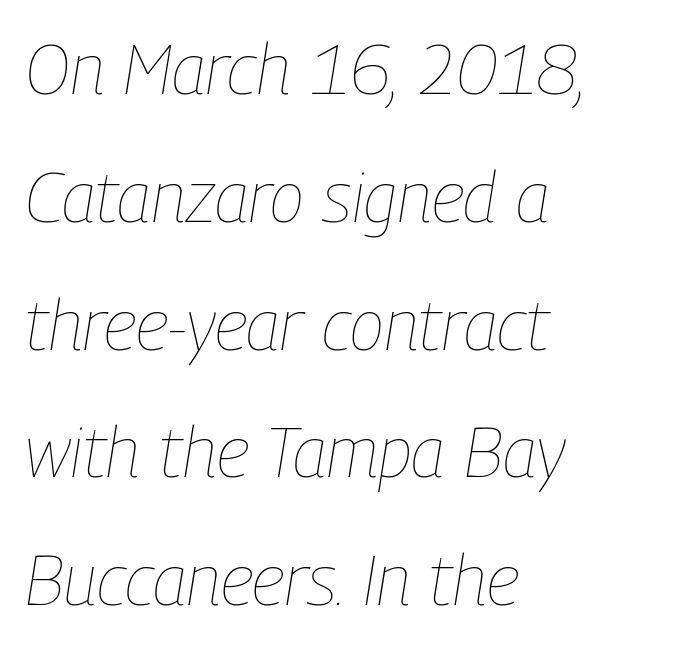
{"italic": "yes", "lean": "right", "slant_degrees": 9, "bold": "no", "weight": "thin", "width": "condensed", "stroke_contrast": "low", "x_height": "medium", "monospaced": "no", "underline": "no", "align": "left", "line_spacing_ratio": 1.8, "letter_spacing": "normal", "letter_spacing_em": 0.0, "glyph_px": 71}
